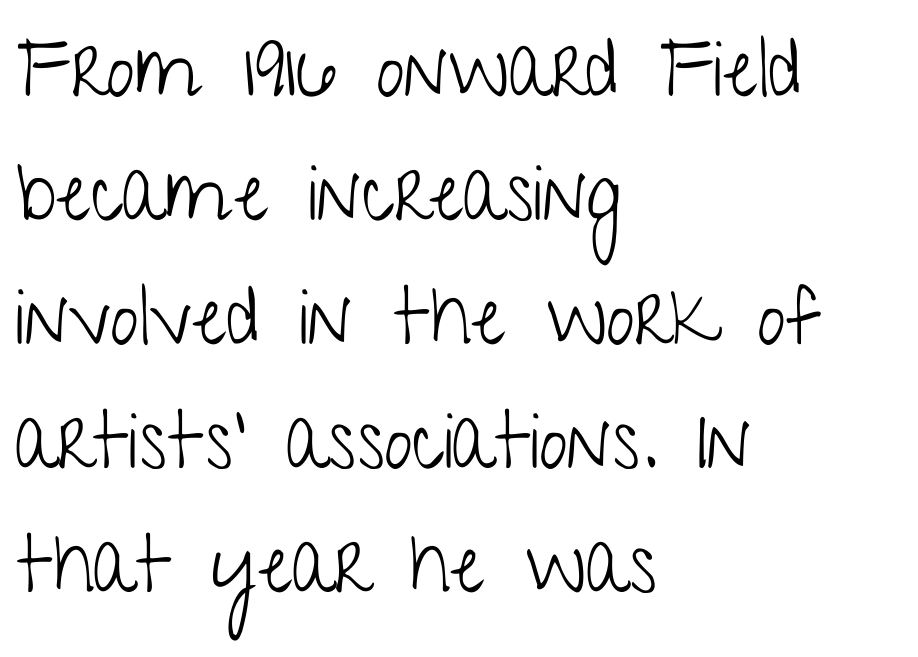
Q: Is the text bold? A: No.
Q: Is the text italic (slanted)? A: No, it is upright.
Q: Is the typeface a serif or a sans-serif typeface? A: Sans-serif.
Q: Is the text underlined? A: No.
Q: How is the paragraph aligned? A: Left-aligned.
Q: Is the spacing between letters normal or unusually wide? A: Normal.
Q: Is the spacing between lines tight, normal or loose? A: Normal.
Q: Width (condensed, normal, or wide)? A: Condensed.
Q: Stroke contrast? A: Low.
Q: x-height? A: Medium.
Q: Monospaced? A: No.
